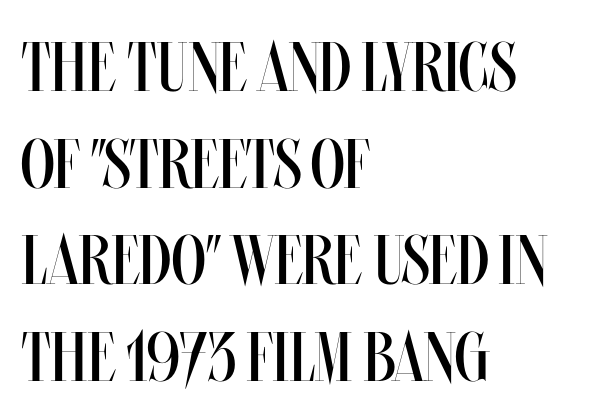
Q: Is the text bold? A: No.
Q: Is the text italic (slanted)? A: No, it is upright.
Q: Is the text underlined? A: No.
Q: How is the paragraph aligned? A: Left-aligned.
Q: Is the spacing between letters normal or unusually wide? A: Normal.
Q: Is the spacing between lines tight, normal or loose? A: Normal.
Q: Width (condensed, normal, or wide)? A: Condensed.
Q: Stroke contrast? A: Medium.
Q: x-height? A: Large.
Q: Monospaced? A: No.
